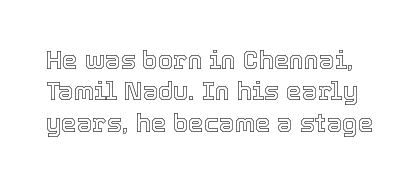
The image shows 25 px text type, upright; set normal line spacing (1.26x), normal letter spacing, not underlined.
